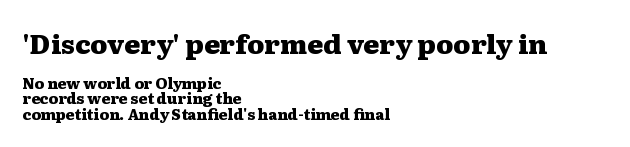
Each new line begins almost immediately beneath the previous one. These words are printed bold, with thick strokes throughout. The rendering shrinks the type as you move from the upper chunk to the lower. Glance below the letters and you will spot only blank space. Default kerning and tracking; the words read as compact shapes.
